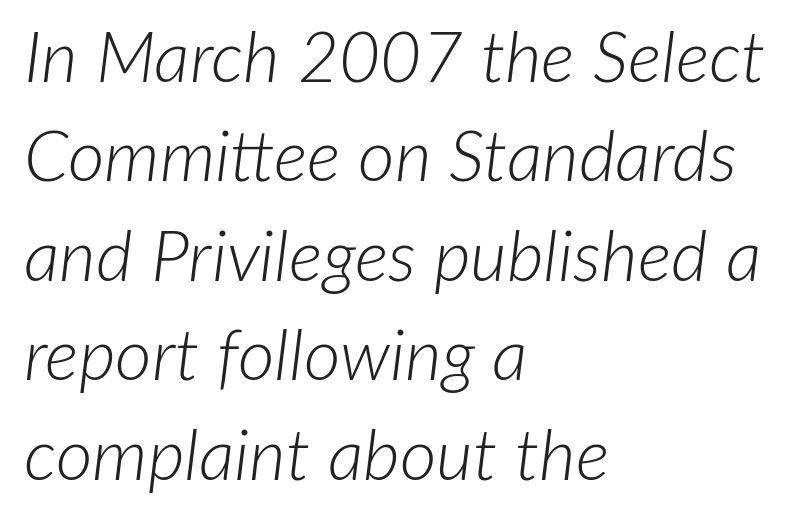
Q: Is the text bold? A: No.
Q: Is the text italic (slanted)? A: Yes, it leans right by about 7 degrees.
Q: Is the text underlined? A: No.
Q: How is the paragraph aligned? A: Left-aligned.
Q: Is the spacing between letters normal or unusually wide? A: Normal.
Q: Is the spacing between lines tight, normal or loose? A: Normal.
Q: Width (condensed, normal, or wide)? A: Normal.
Q: Stroke contrast? A: Low.
Q: x-height? A: Medium.
Q: Monospaced? A: No.
